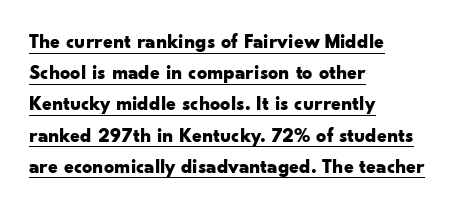
Q: Is the text bold? A: Yes.
Q: Is the text italic (slanted)? A: No, it is upright.
Q: Is the text underlined? A: Yes.
Q: How is the paragraph aligned? A: Left-aligned.
Q: Is the spacing between letters normal or unusually wide? A: Normal.
Q: Is the spacing between lines tight, normal or loose? A: Normal.
